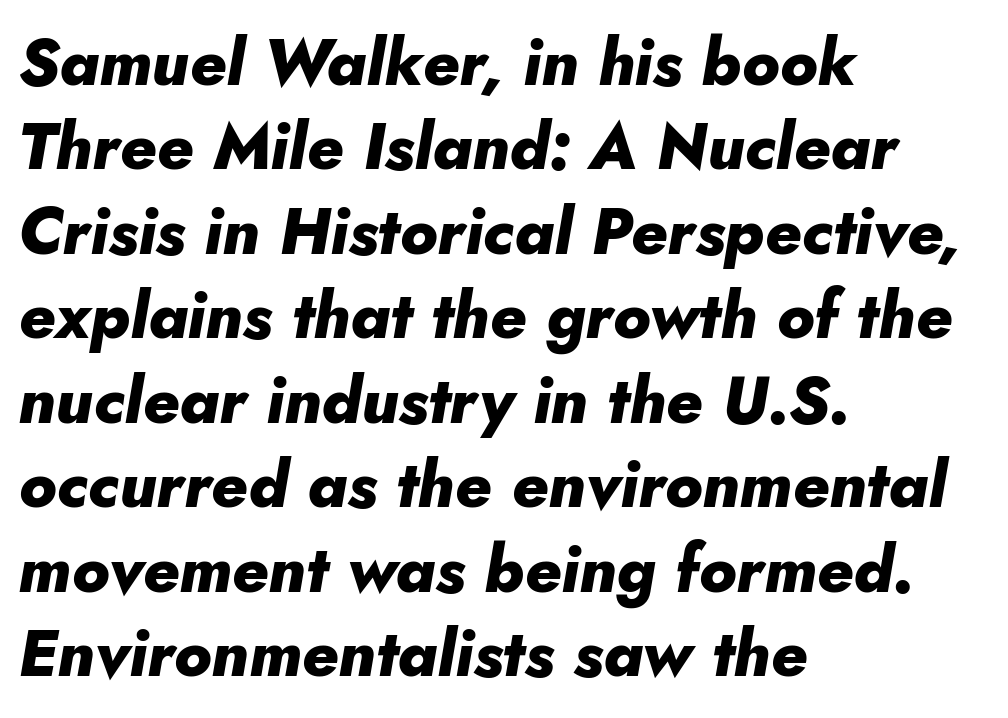
Q: Is the text bold? A: Yes.
Q: Is the text italic (slanted)? A: Yes, it leans right by about 10 degrees.
Q: Is the text underlined? A: No.
Q: How is the paragraph aligned? A: Left-aligned.
Q: Is the spacing between letters normal or unusually wide? A: Normal.
Q: Is the spacing between lines tight, normal or loose? A: Normal.
Q: Width (condensed, normal, or wide)? A: Normal.
Q: Stroke contrast? A: Low.
Q: x-height? A: Small.
Q: Monospaced? A: No.
